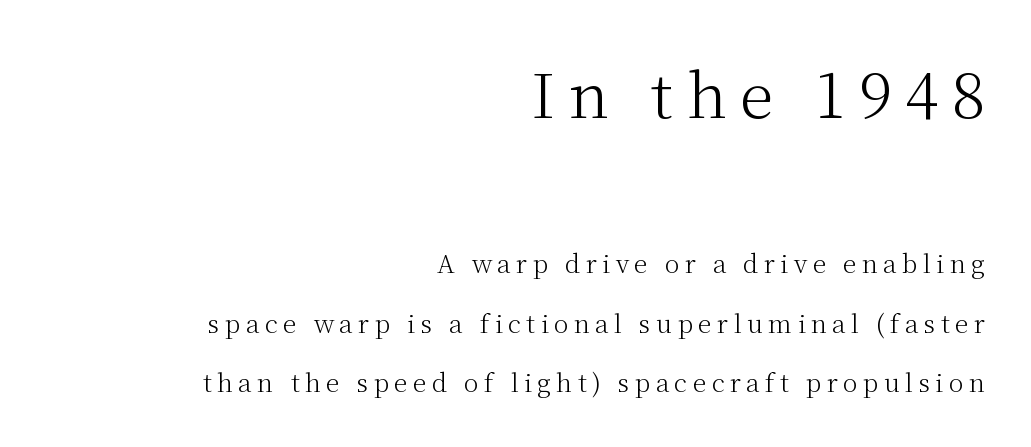
Q: Is the text bold? A: No.
Q: Is the text italic (slanted)? A: No, it is upright.
Q: Is the typeface a serif or a sans-serif typeface? A: Serif.
Q: Is the text underlined? A: No.
Q: How is the paragraph aligned? A: Right-aligned.
Q: Is the spacing between letters normal or unusually wide? A: Unusually wide.
Q: Is the spacing between lines tight, normal or loose? A: Loose.
Q: Which block of text is set in a larger size, the first (top) or the second (bottom)? A: The first (top) one.
Q: Width (condensed, normal, or wide)? A: Normal.
Q: Stroke contrast? A: Medium.
Q: x-height? A: Medium.
Q: Monospaced? A: No.
